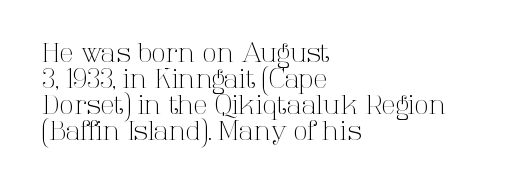
Q: Is the text bold? A: No.
Q: Is the text italic (slanted)? A: No, it is upright.
Q: Is the text underlined? A: No.
Q: How is the paragraph aligned? A: Left-aligned.
Q: Is the spacing between letters normal or unusually wide? A: Normal.
Q: Is the spacing between lines tight, normal or loose? A: Tight.
